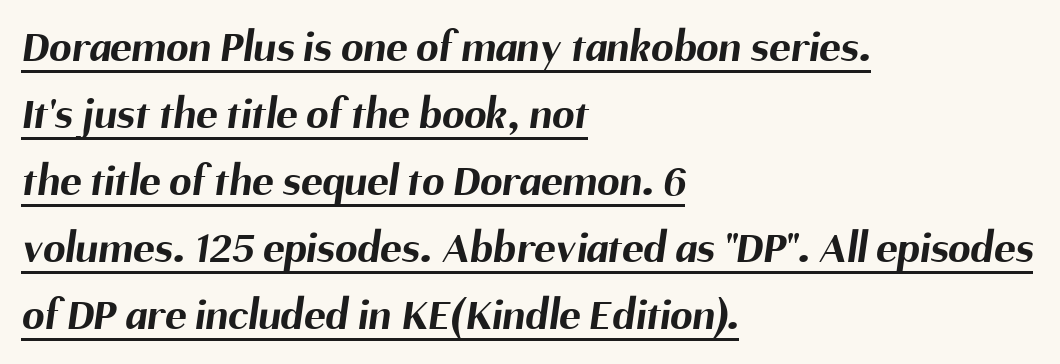
{"serif": "no", "bold": "yes", "weight": "bold", "width": "normal", "stroke_contrast": "medium", "x_height": "medium", "monospaced": "no", "underline": "yes", "align": "left", "line_spacing": "normal", "line_spacing_ratio": 1.49, "letter_spacing": "normal", "letter_spacing_em": 0.0, "glyph_px": 45}
